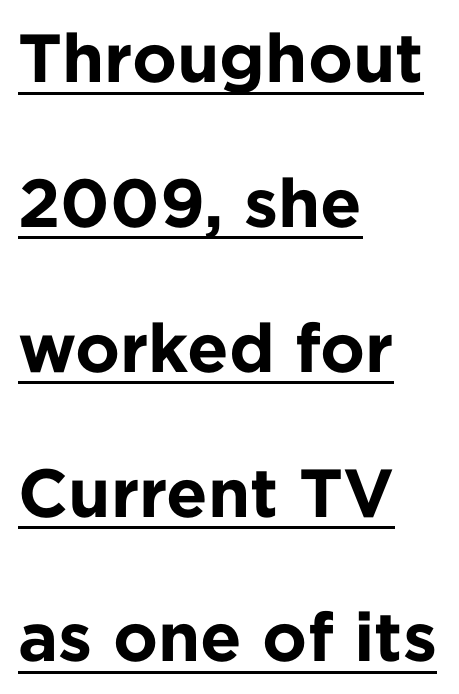
Strong, thick strokes mark this as bold type. The tracking reads as untouched default to a designer's eye. This is underlined copy, the kind a proofreader might mark for attention. A typesetter would call this proportional, since set widths differ per character. What kind of face is this? One without serifs — a sans. The axis of the letterforms is exactly vertical.
